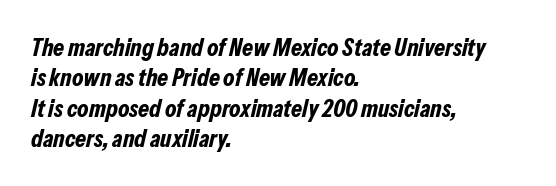
{"italic": "yes", "lean": "right", "slant_degrees": 13, "bold": "yes", "underline": "no", "align": "left", "line_spacing_ratio": 1.22, "letter_spacing": "normal", "letter_spacing_em": 0.0, "glyph_px": 25}
